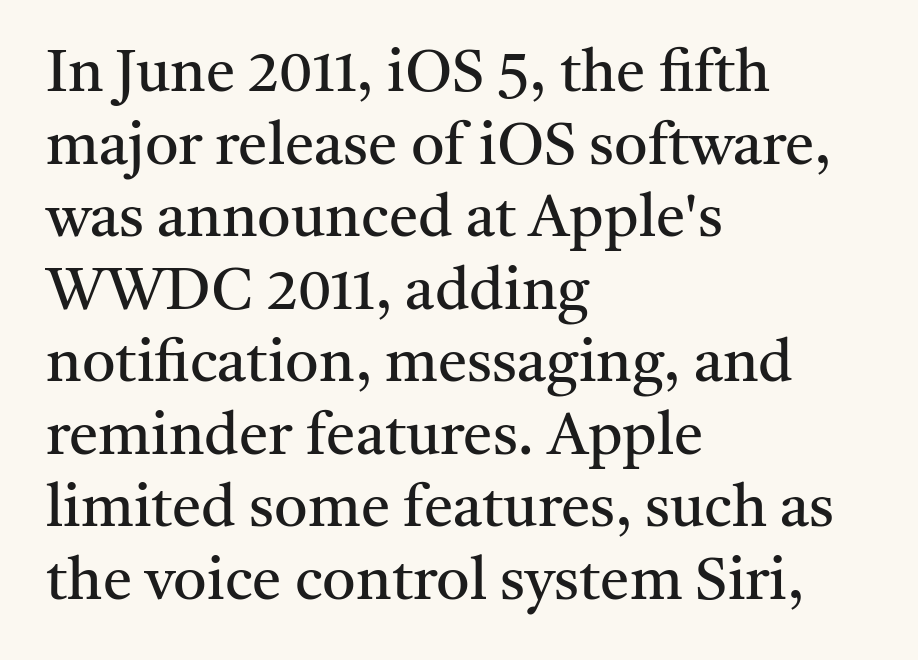
The image shows 59 px regular-weight serif type, upright; set left-aligned, line spacing 1.23x, normal letter spacing, not underlined; medium stroke contrast and a medium x-height.
